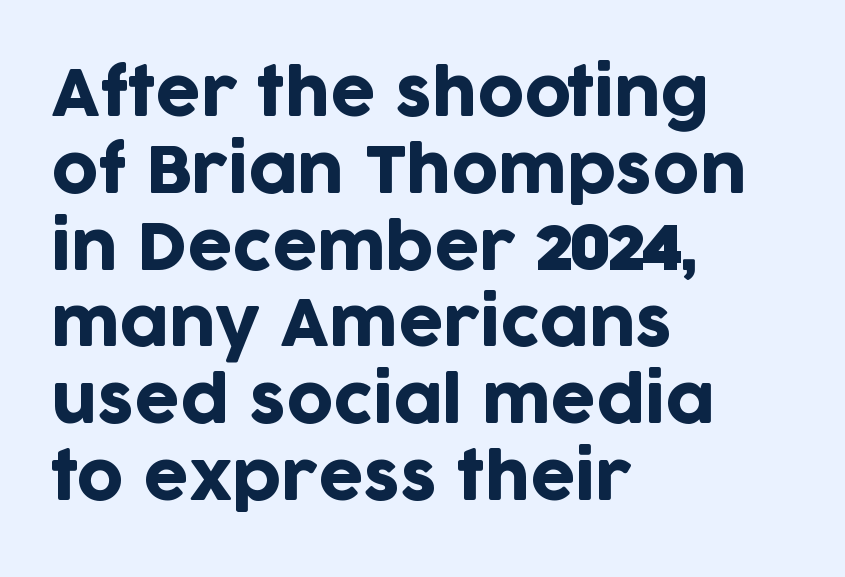
{"serif": "no", "italic": "no", "width": "normal", "stroke_contrast": "low", "x_height": "large", "monospaced": "no", "underline": "no", "align": "left", "line_spacing_ratio": 1.2, "letter_spacing": "normal", "letter_spacing_em": 0.0, "glyph_px": 64}
